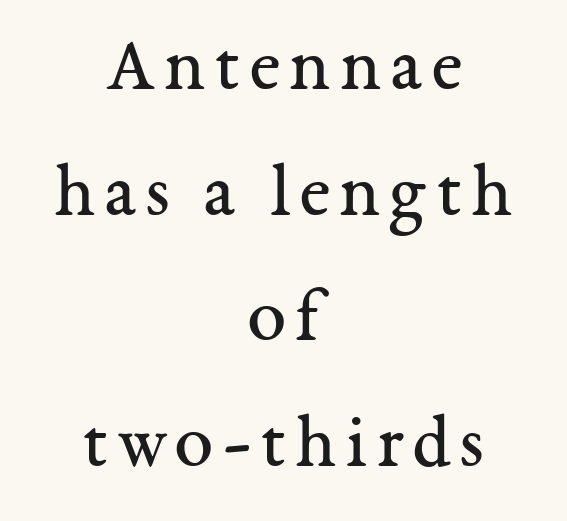
Leading matches the norm, producing a regular column. Every stem runs plumb, perpendicular to the baseline. Each letter keeps its own natural width here, so spacing adapts to shape. Alignment: centered. Font category for this specimen: serif.
